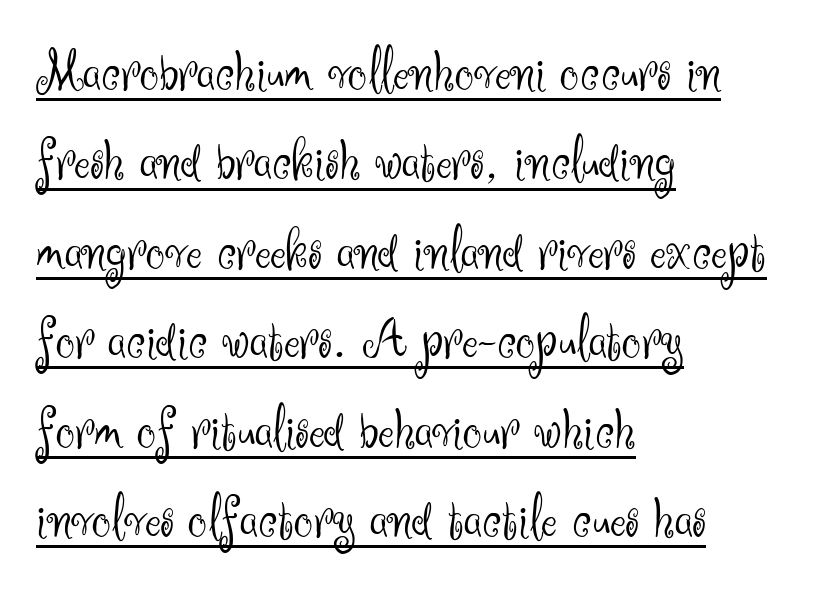
Q: Is the text bold? A: No.
Q: Is the text italic (slanted)? A: No, it is upright.
Q: Is the typeface a serif or a sans-serif typeface? A: Sans-serif.
Q: Is the text underlined? A: Yes.
Q: How is the paragraph aligned? A: Left-aligned.
Q: Is the spacing between letters normal or unusually wide? A: Normal.
Q: Is the spacing between lines tight, normal or loose? A: Normal.
Q: Width (condensed, normal, or wide)? A: Normal.
Q: Stroke contrast? A: Medium.
Q: x-height? A: Small.
Q: Monospaced? A: No.
